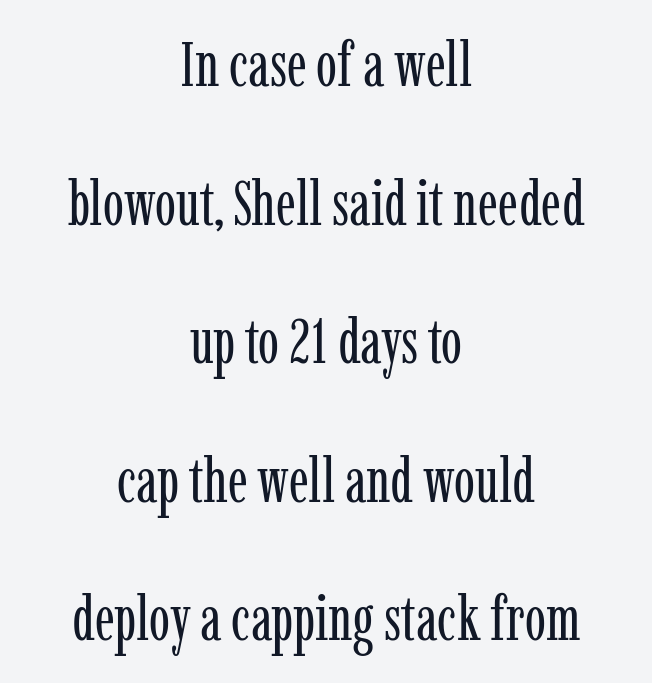
Stroke mass is kept to a normal reading level or below. Type without underlining. Do the letters lean? They stand straight. Varying glyph widths throughout — classic text-font behaviour.
